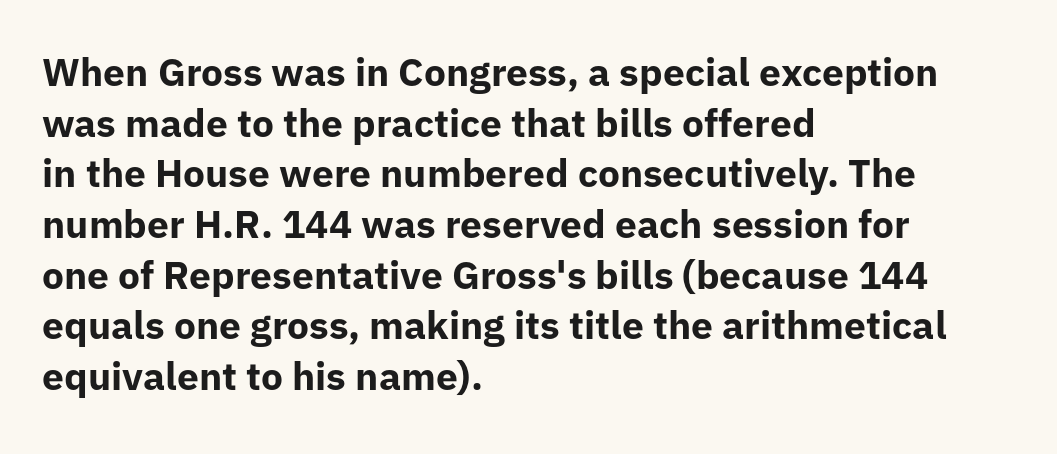
Q: Is the text bold? A: Yes.
Q: Is the text italic (slanted)? A: No, it is upright.
Q: Is the typeface a serif or a sans-serif typeface? A: Sans-serif.
Q: Is the text underlined? A: No.
Q: How is the paragraph aligned? A: Left-aligned.
Q: Is the spacing between letters normal or unusually wide? A: Normal.
Q: Is the spacing between lines tight, normal or loose? A: Normal.
Q: Width (condensed, normal, or wide)? A: Normal.
Q: Stroke contrast? A: Low.
Q: x-height? A: Medium.
Q: Monospaced? A: No.
